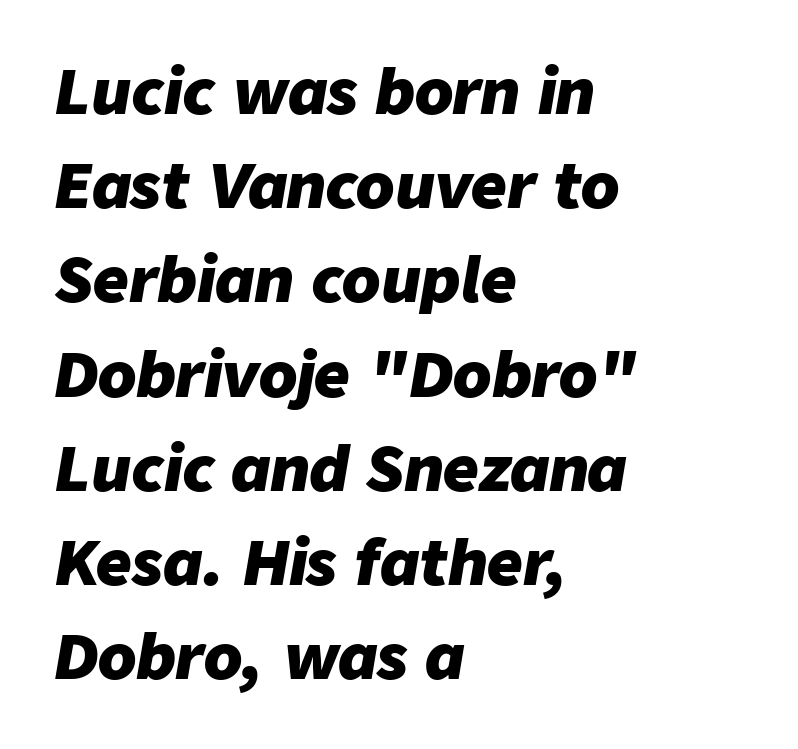
{"italic": "yes", "lean": "right", "slant_degrees": 9, "bold": "yes", "weight": "heavy", "width": "normal", "stroke_contrast": "low", "x_height": "medium", "monospaced": "no", "underline": "no", "align": "left", "line_spacing": "normal", "line_spacing_ratio": 1.52, "letter_spacing": "normal", "letter_spacing_em": 0.0, "glyph_px": 62}
